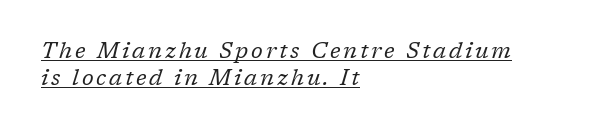
The image shows 22 px text type, italic (leaning right); set left-aligned, line spacing 1.22x, underlined.
